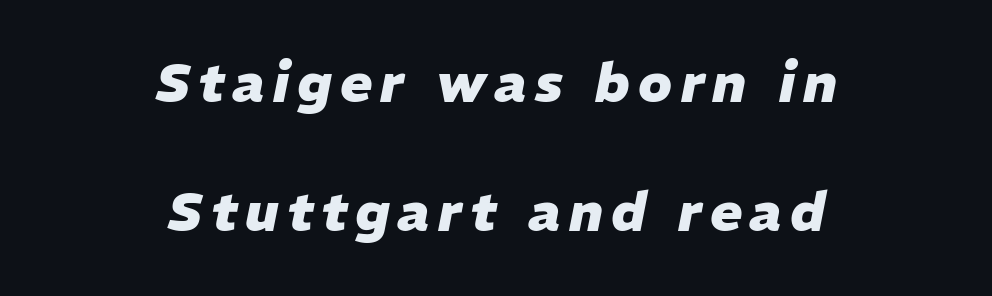
Q: Is the text bold? A: Yes.
Q: Is the text italic (slanted)? A: Yes, it leans right by about 11 degrees.
Q: Is the text underlined? A: No.
Q: How is the paragraph aligned? A: Centered.
Q: Is the spacing between lines tight, normal or loose? A: Loose.
Q: Width (condensed, normal, or wide)? A: Normal.
Q: Stroke contrast? A: Low.
Q: x-height? A: Medium.
Q: Monospaced? A: No.
